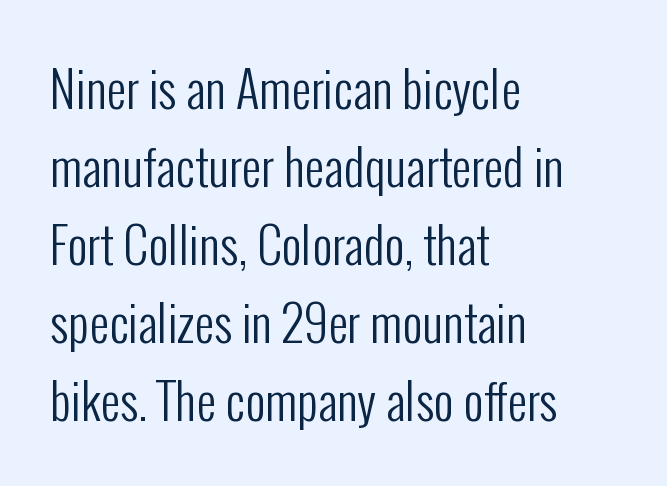
Q: Is the text bold? A: No.
Q: Is the text italic (slanted)? A: No, it is upright.
Q: Is the typeface a serif or a sans-serif typeface? A: Sans-serif.
Q: Is the text underlined? A: No.
Q: How is the paragraph aligned? A: Left-aligned.
Q: Is the spacing between letters normal or unusually wide? A: Normal.
Q: Is the spacing between lines tight, normal or loose? A: Normal.
Q: Width (condensed, normal, or wide)? A: Condensed.
Q: Stroke contrast? A: Low.
Q: x-height? A: Medium.
Q: Monospaced? A: No.
